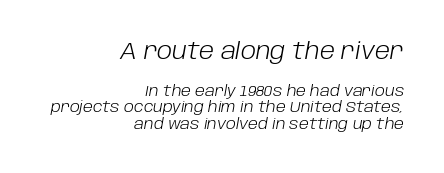
Q: Is the text bold? A: No.
Q: Is the text italic (slanted)? A: Yes, it leans right by about 10 degrees.
Q: Is the text underlined? A: No.
Q: How is the paragraph aligned? A: Right-aligned.
Q: Is the spacing between letters normal or unusually wide? A: Normal.
Q: Is the spacing between lines tight, normal or loose? A: Tight.
Q: Which block of text is set in a larger size, the first (top) or the second (bottom)? A: The first (top) one.
